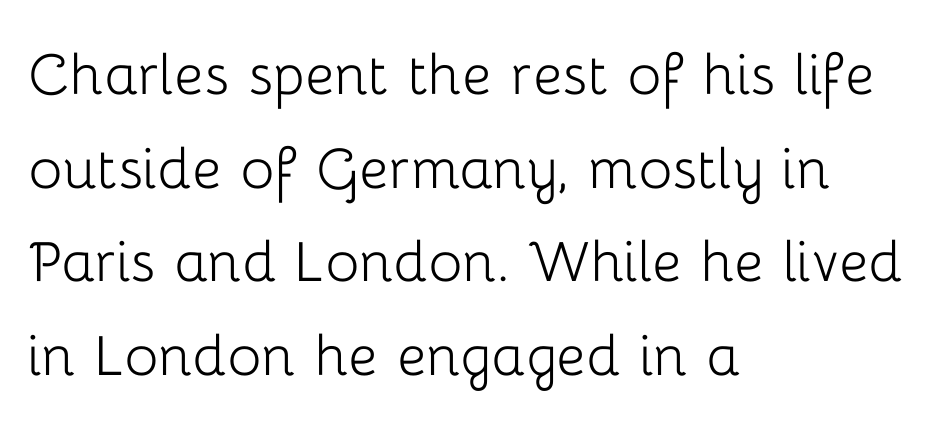
The image shows 71 px light sans-serif type, upright; set left-aligned, normal line spacing (1.32x), normal letter spacing, not underlined; low stroke contrast and a medium x-height.
